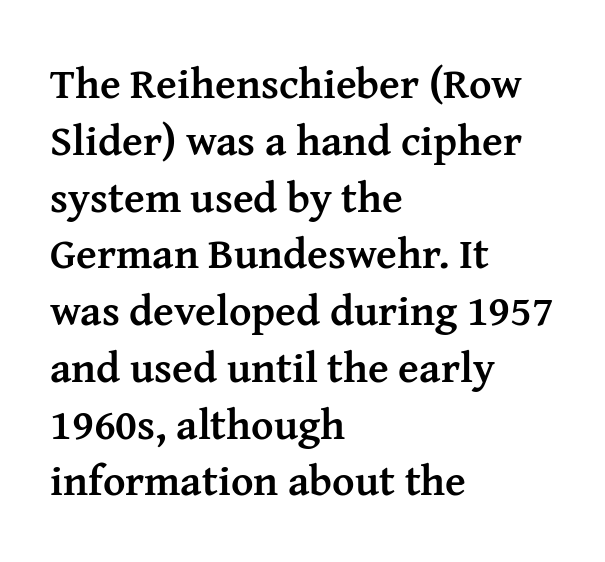
The image shows 43 px semibold serif type, upright; set left-aligned, normal line spacing (1.32x), normal letter spacing, not underlined; medium stroke contrast and a medium x-height.
